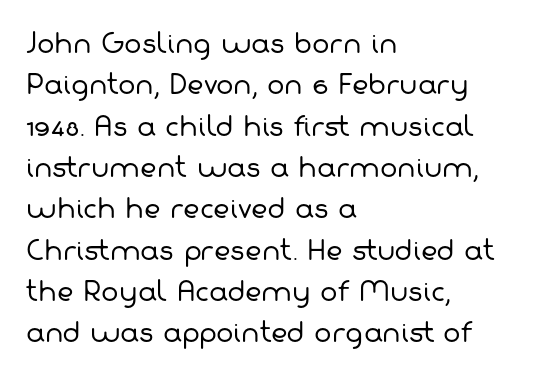
The cut favours lightness, reaching ordinary text weight at its darkest. One-word summary of the alignment: left. One glance says typical: line gaps are just what's usual. No word sits above an underline. The type is set solid horizontally, with unmodified tracking.
